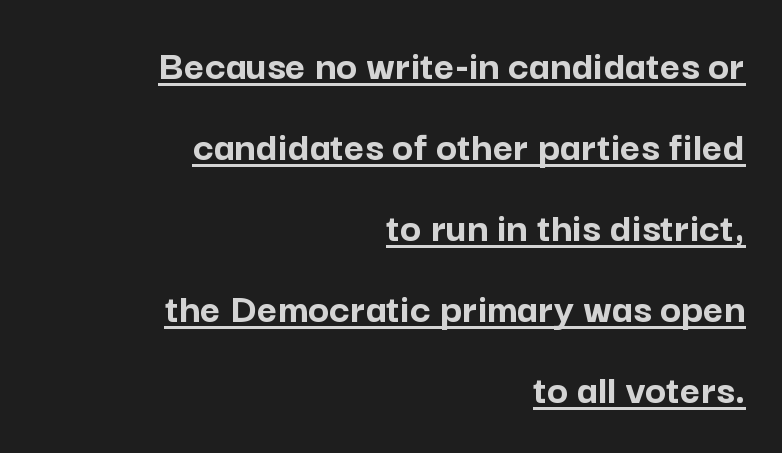
The image shows 44 px semibold sans-serif type, upright; set right-aligned, line spacing 1.84x, normal letter spacing, underlined; low stroke contrast and a medium x-height.
